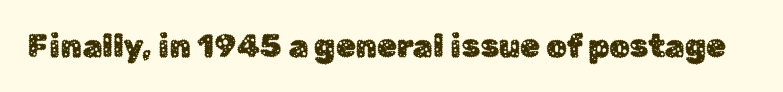
Rendered with straight, roman letterforms. You could not count columns in this text — the font is proportionally spaced. Rule under the text: the space is simply empty. The letters carry no serifs — their stems end cleanly without finishing strokes. This sample uses plain, unmodified letter spacing.
